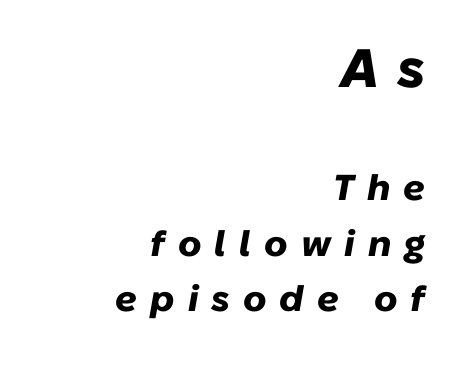
Q: Is the text bold? A: Yes.
Q: Is the text italic (slanted)? A: Yes, it leans right by about 10 degrees.
Q: Is the text underlined? A: No.
Q: How is the paragraph aligned? A: Right-aligned.
Q: Is the spacing between letters normal or unusually wide? A: Unusually wide.
Q: Is the spacing between lines tight, normal or loose? A: Normal.
Q: Which block of text is set in a larger size, the first (top) or the second (bottom)? A: The first (top) one.
Q: Width (condensed, normal, or wide)? A: Normal.
Q: Stroke contrast? A: Low.
Q: x-height? A: Medium.
Q: Monospaced? A: No.
